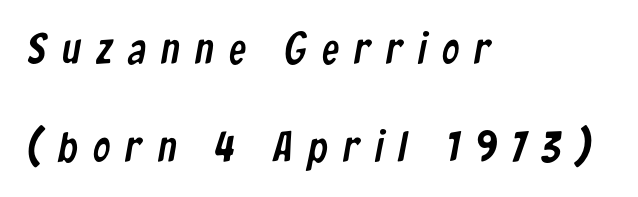
Character widths vary here, with narrow letters taking less room than wide ones. The passage is arranged the way most books set body copy — flush left. Whoever set this chose breathing room over compactness in the vertical rhythm. Check the space under the baseline: it is left empty. Examine the stroke ends and you'll find no serifs.
